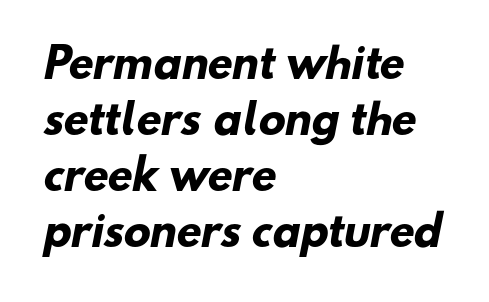
This sample has the flowing, uneven cadence of proportional lettering. Observe the ordinary spacing: letters are neighbours, not strangers. The text was rendered using a sans face with plain stroke endings. One-word summary of the alignment: left.
